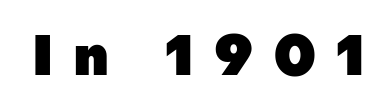
The sample has been set heavy, in full bold. This sample has the flowing, uneven cadence of proportional lettering. Honestly, the letter spacing is so wide it's the main thing you notice. This is the regular roman posture of the typeface.
